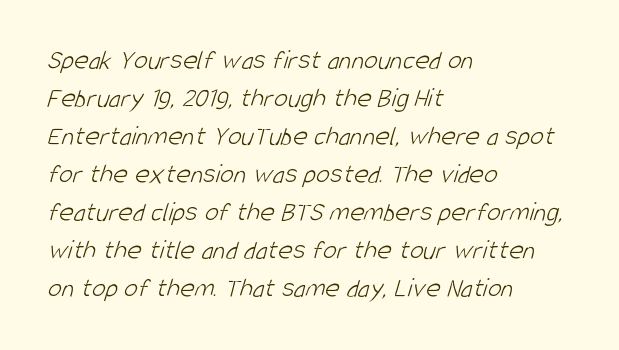
The image shows 28 px light, condensed sans-serif type; set left-aligned, normal line spacing (1.36x), normal letter spacing, not underlined; low stroke contrast and a large x-height.
